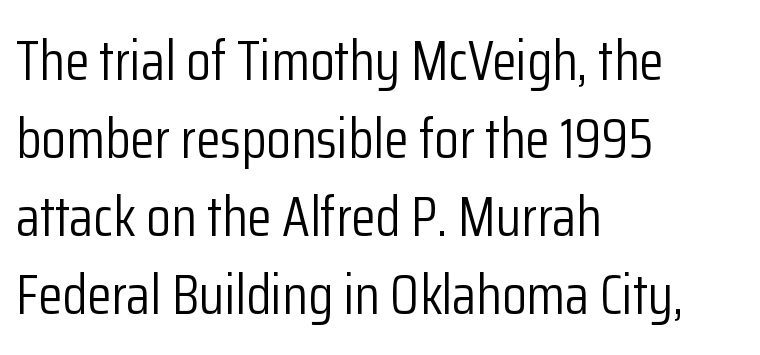
The image shows 56 px light, condensed sans-serif type, upright; set left-aligned, normal line spacing (1.39x), normal letter spacing, not underlined; low stroke contrast and a medium x-height.
